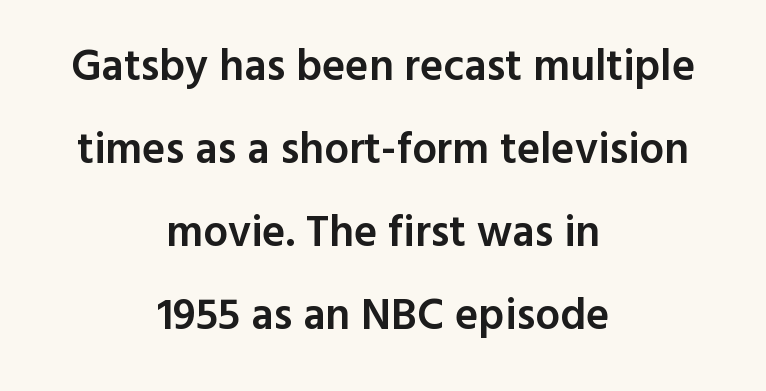
The image shows 44 px semibold sans-serif type, upright; set centered, line spacing 1.89x, normal letter spacing, not underlined; a medium x-height.
